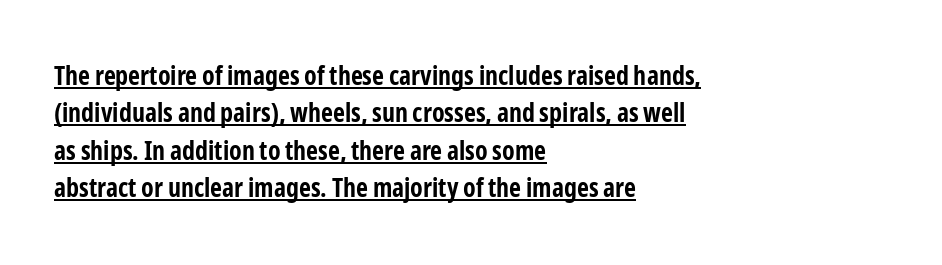
The image shows 26 px bold type, upright; set left-aligned, normal line spacing (1.44x), normal letter spacing, underlined.
